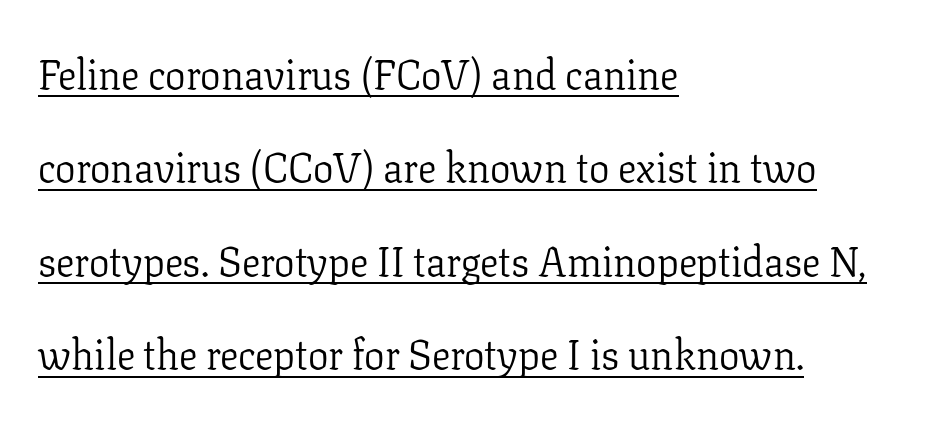
The image shows 41 px light serif type, upright; set left-aligned, loose line spacing (2.28x), normal letter spacing, underlined; low stroke contrast and a medium x-height.
